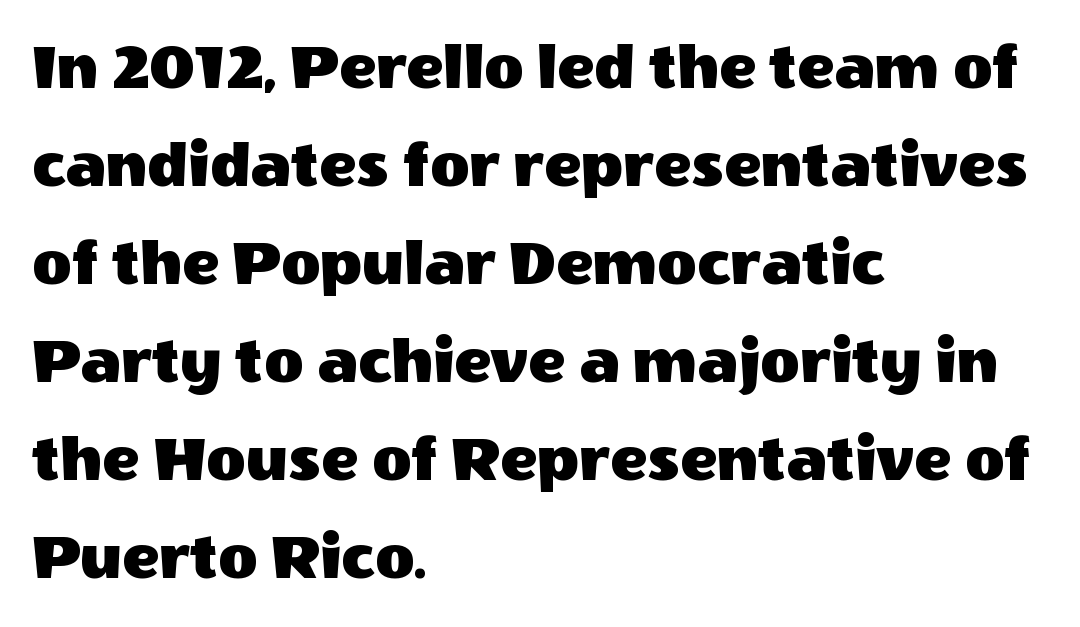
Q: Is the text italic (slanted)? A: No, it is upright.
Q: Is the typeface a serif or a sans-serif typeface? A: Sans-serif.
Q: Is the text underlined? A: No.
Q: How is the paragraph aligned? A: Left-aligned.
Q: Is the spacing between letters normal or unusually wide? A: Normal.
Q: Is the spacing between lines tight, normal or loose? A: Normal.
Q: Width (condensed, normal, or wide)? A: Normal.
Q: x-height? A: Large.
Q: Monospaced? A: No.
